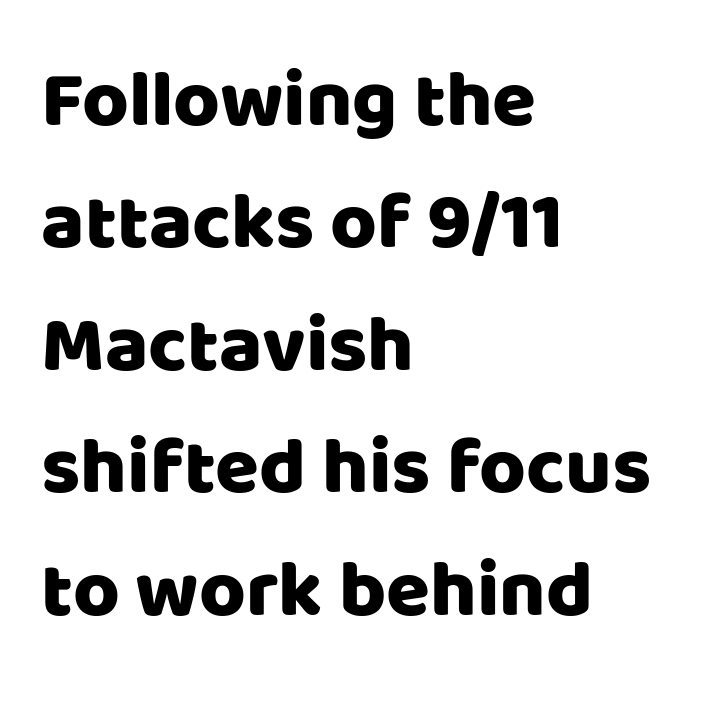
The image shows 80 px sans-serif type, upright; set left-aligned, normal line spacing (1.53x), normal letter spacing, not underlined; low stroke contrast and a large x-height.
